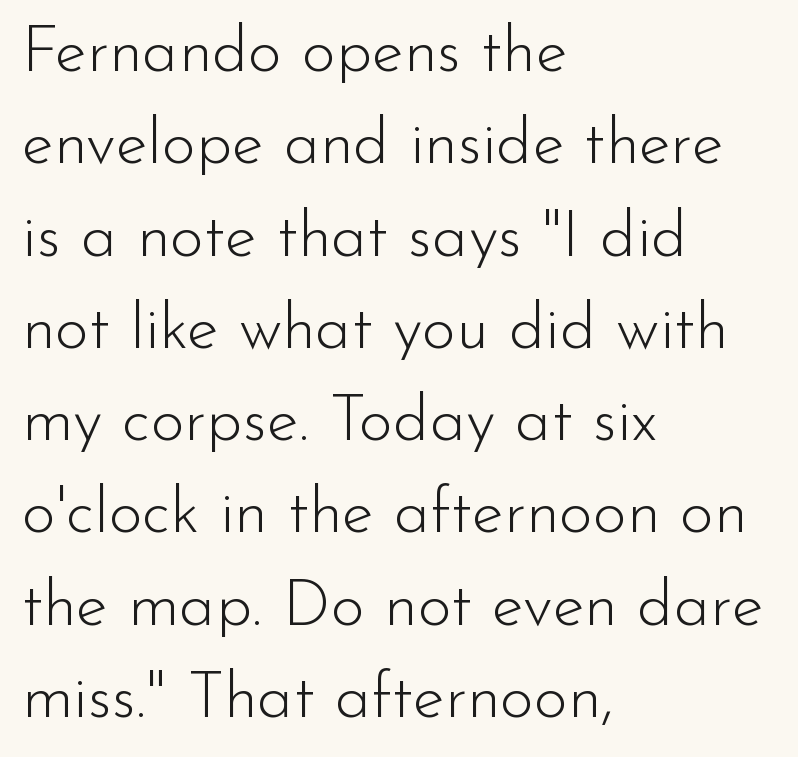
The face used here is a sans, in the tradition of grotesques and geometrics. Style check: upright. Teacher's note: observe the even left margin — that is flush-left alignment. Leading: standard. Heaviness? Minimal to ordinary, like unemphasized prose. Default kerning and tracking; the words read as compact shapes.
